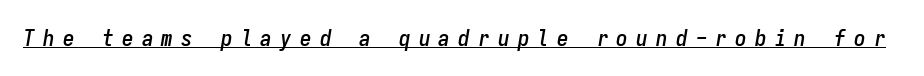
The image shows 23 px text type, italic (leaning right); set unusually wide letter spacing (+0.36 em), underlined.
